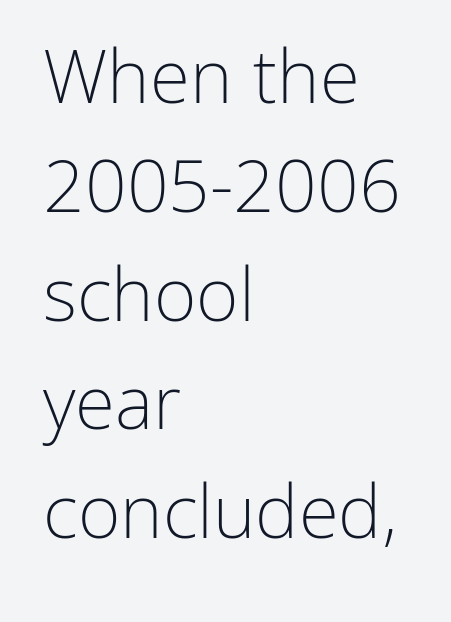
Q: Is the text bold? A: No.
Q: Is the text italic (slanted)? A: No, it is upright.
Q: Is the typeface a serif or a sans-serif typeface? A: Sans-serif.
Q: Is the text underlined? A: No.
Q: How is the paragraph aligned? A: Left-aligned.
Q: Is the spacing between letters normal or unusually wide? A: Normal.
Q: Is the spacing between lines tight, normal or loose? A: Normal.
Q: Width (condensed, normal, or wide)? A: Normal.
Q: Stroke contrast? A: Low.
Q: x-height? A: Medium.
Q: Monospaced? A: No.
